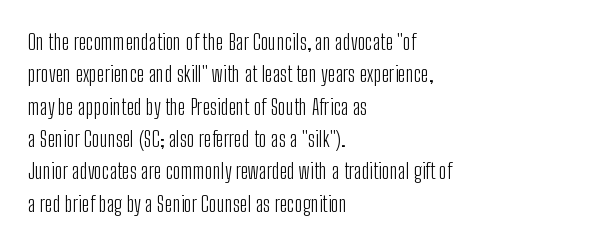
The image shows 22 px text type, upright; set left-aligned, normal line spacing (1.47x), normal letter spacing, not underlined.
